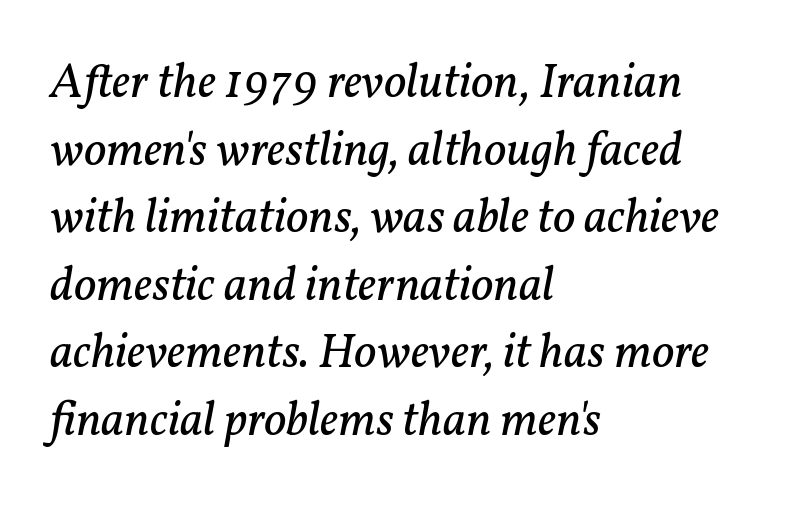
The image shows 49 px regular-weight serif type, italic (leaning right); set left-aligned, normal line spacing (1.38x), normal letter spacing, not underlined; low stroke contrast and a medium x-height.
